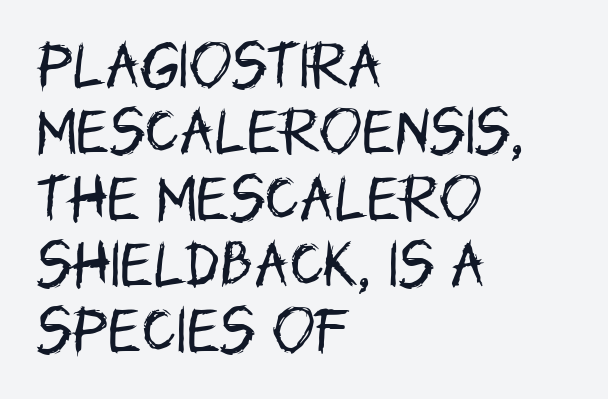
How are the letters spaced? Ordinarily, with no added tracking. You could not count columns in this text — the font is proportionally spaced. Where is the straight margin? On the left. Does the leading feel generous? No, just average. The glyphs in this specimen are sans serif. No chunkiness to these letters — they're not bold.
